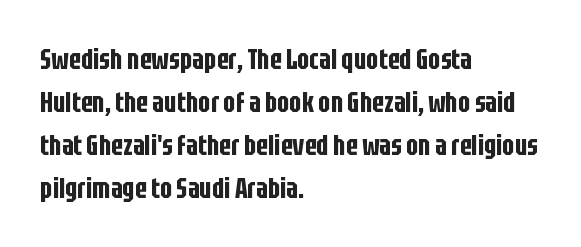
Q: Is the text italic (slanted)? A: No, it is upright.
Q: Is the typeface a serif or a sans-serif typeface? A: Sans-serif.
Q: Is the text underlined? A: No.
Q: How is the paragraph aligned? A: Left-aligned.
Q: Is the spacing between letters normal or unusually wide? A: Normal.
Q: Is the spacing between lines tight, normal or loose? A: Normal.
Q: Width (condensed, normal, or wide)? A: Condensed.
Q: Stroke contrast? A: Low.
Q: x-height? A: Large.
Q: Monospaced? A: No.
